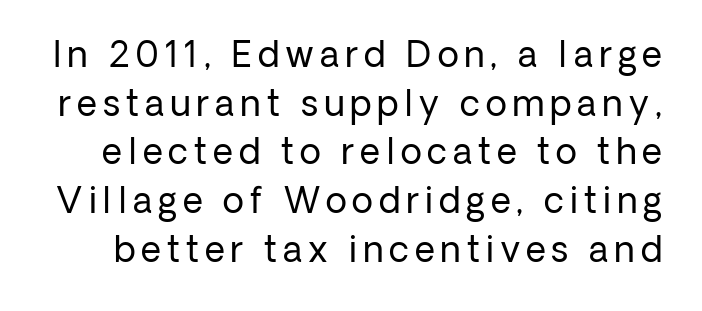
Letterform terminals end flat and unadorned throughout the passage. Note the varied advance widths — an 'i' is clearly narrower than an 'm'. It's the straight-up-and-down kind of type. Anything drawn beneath the words? Only blank space. Letters have the restrained weight of plain body copy at most.
